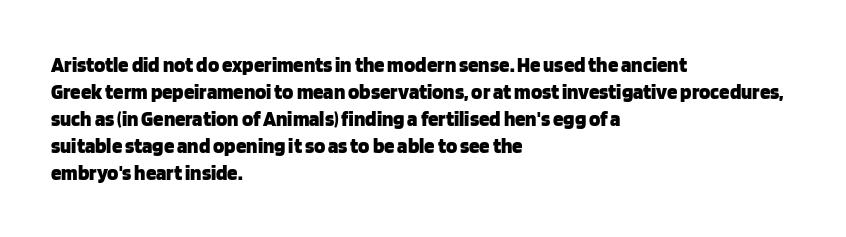
{"italic": "no", "bold": "yes", "underline": "no", "align": "left", "line_spacing": "normal", "line_spacing_ratio": 1.28, "letter_spacing": "normal", "letter_spacing_em": 0.0, "glyph_px": 21}
